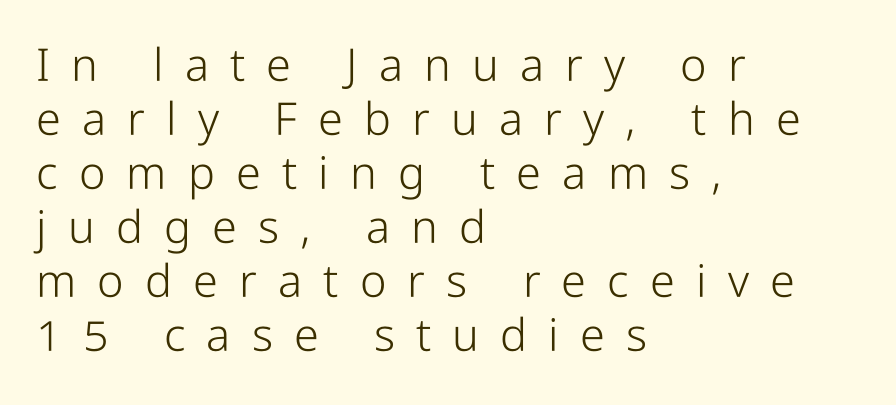
The image shows 45 px light, condensed sans-serif type, upright; set left-aligned, line spacing 1.2x, unusually wide letter spacing (+0.47 em), not underlined; low stroke contrast and a medium x-height.
